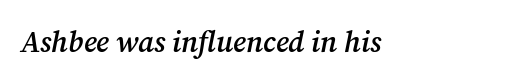
The image shows 29 px semibold serif type, italic (leaning right); set left-aligned, normal letter spacing, not underlined; medium stroke contrast and a medium x-height.
